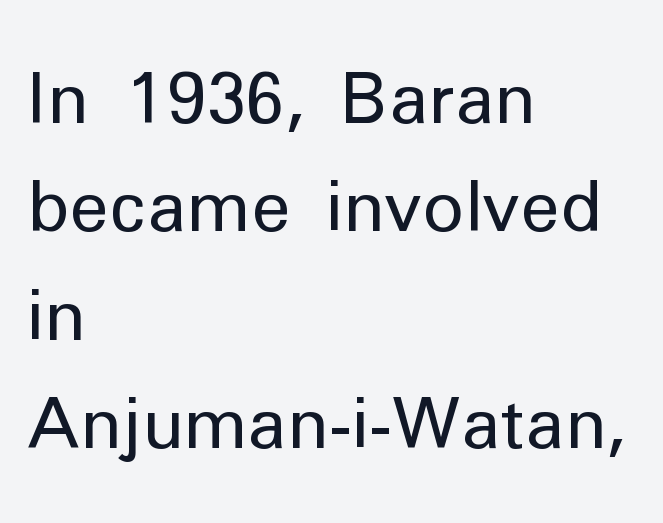
Q: Is the text bold? A: No.
Q: Is the text italic (slanted)? A: No, it is upright.
Q: Is the typeface a serif or a sans-serif typeface? A: Sans-serif.
Q: Is the text underlined? A: No.
Q: How is the paragraph aligned? A: Left-aligned.
Q: Is the spacing between letters normal or unusually wide? A: Normal.
Q: Is the spacing between lines tight, normal or loose? A: Normal.
Q: Width (condensed, normal, or wide)? A: Normal.
Q: Stroke contrast? A: Low.
Q: x-height? A: Medium.
Q: Monospaced? A: No.
